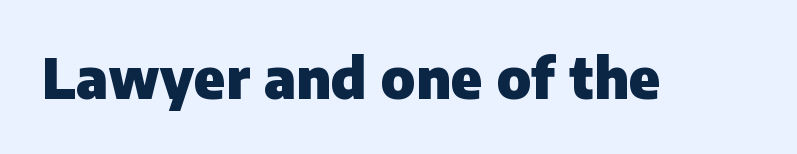
Clear beneath every line of the passage. This sample has the flowing, uneven cadence of proportional lettering. This rendering employs a face without finishing strokes, i.e., a sans-serif. Thick stems and heavy bowls — unmistakably bold.
